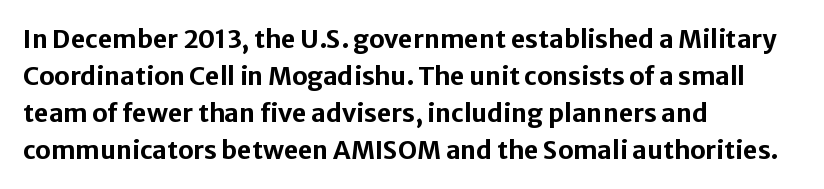
{"italic": "no", "bold": "yes", "underline": "no", "align": "left", "line_spacing": "normal", "line_spacing_ratio": 1.48, "letter_spacing": "normal", "letter_spacing_em": 0.0, "glyph_px": 25}
